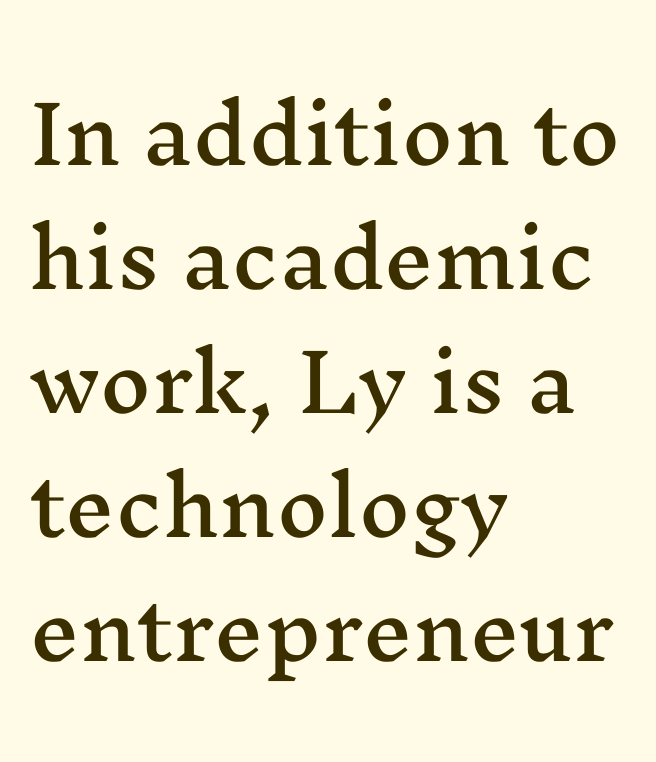
The image shows 79 px wide serif type, upright; set left-aligned, normal line spacing (1.57x), normal letter spacing, not underlined; medium stroke contrast and a medium x-height.
